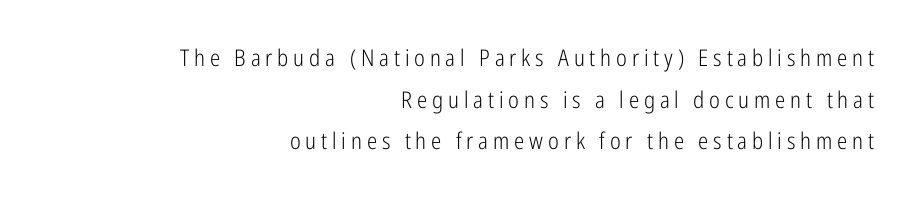
Descender tails drop into unmarked territory. The compositor pushed each line to the right boundary. How are the letters spaced? Widely, with obvious added tracking. The font sits on the lighter half of the weight spectrum, regular included.
